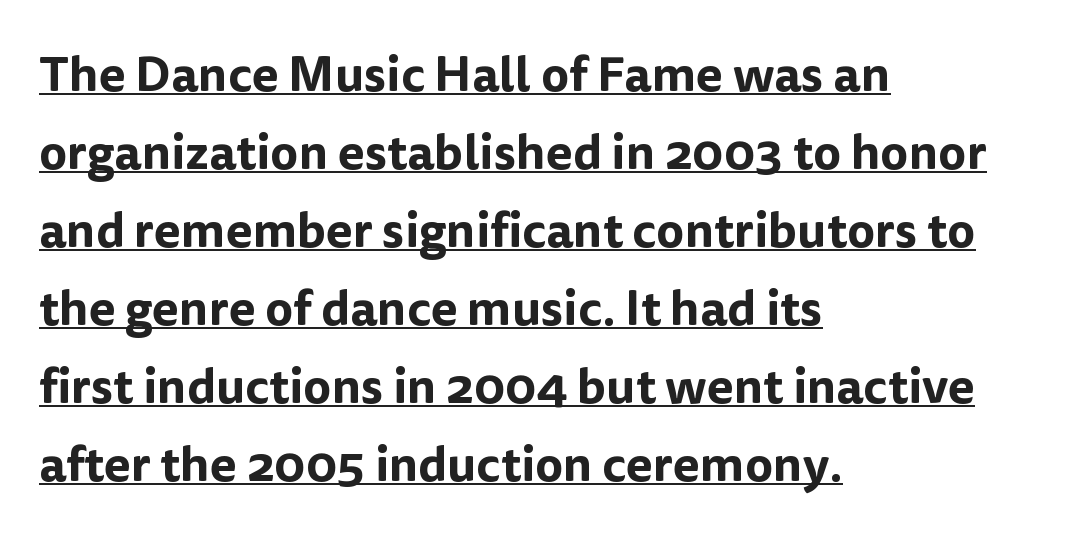
Q: Is the text italic (slanted)? A: No, it is upright.
Q: Is the typeface a serif or a sans-serif typeface? A: Sans-serif.
Q: Is the text underlined? A: Yes.
Q: How is the paragraph aligned? A: Left-aligned.
Q: Is the spacing between letters normal or unusually wide? A: Normal.
Q: Is the spacing between lines tight, normal or loose? A: Normal.
Q: Width (condensed, normal, or wide)? A: Normal.
Q: Stroke contrast? A: Low.
Q: x-height? A: Medium.
Q: Monospaced? A: No.
